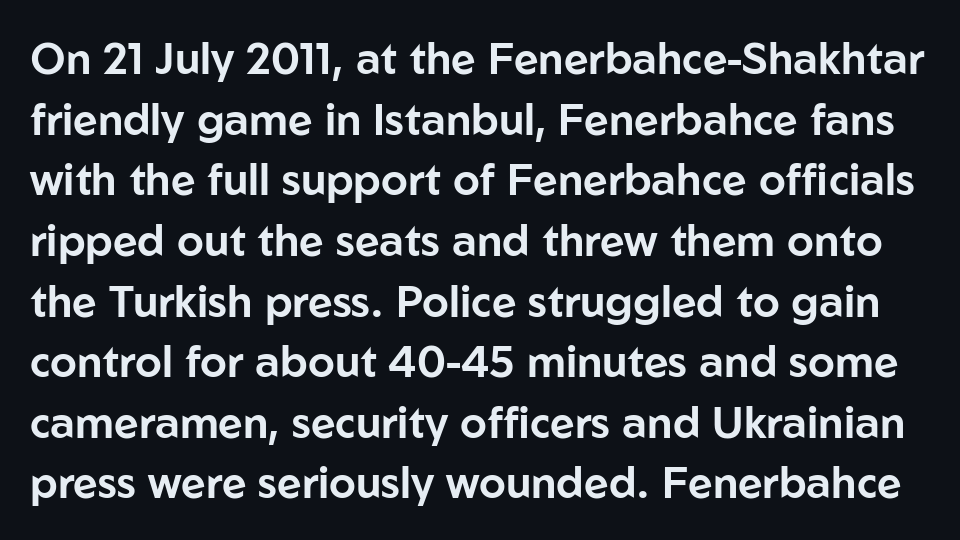
{"serif": "no", "italic": "no", "width": "normal", "stroke_contrast": "low", "x_height": "medium", "monospaced": "no", "underline": "no", "line_spacing": "normal", "line_spacing_ratio": 1.41, "letter_spacing": "normal", "letter_spacing_em": 0.0, "glyph_px": 43}
